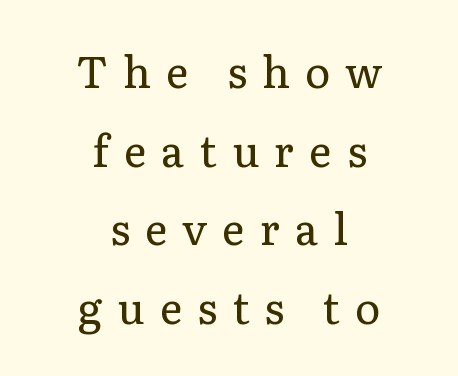
{"serif": "yes", "italic": "no", "bold": "no", "weight": "regular", "width": "normal", "stroke_contrast": "low", "x_height": "medium", "monospaced": "no", "underline": "no", "align": "center", "line_spacing_ratio": 1.83, "letter_spacing": "wide", "letter_spacing_em": 0.35, "glyph_px": 43}
